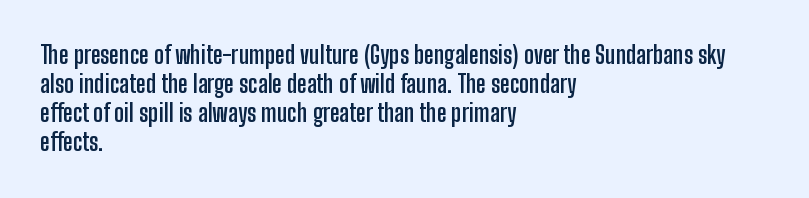
The image shows 24 px bold type, upright; set left-aligned, line spacing 1.21x, normal letter spacing, not underlined.
